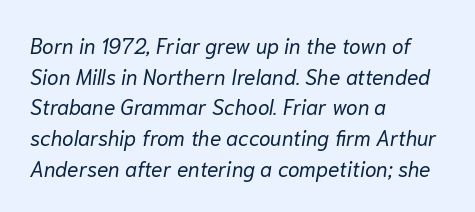
The image shows 21 px text type, italic (leaning right); set left-aligned, normal line spacing (1.46x), normal letter spacing, not underlined.
